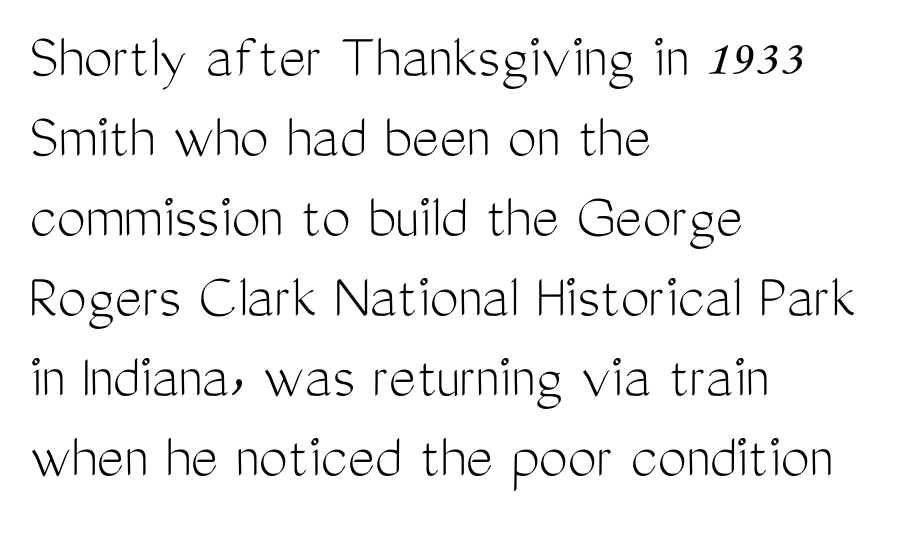
The image shows 65 px light, condensed sans-serif type, upright; set left-aligned, line spacing 1.23x, normal letter spacing, not underlined; medium stroke contrast and a medium x-height.
